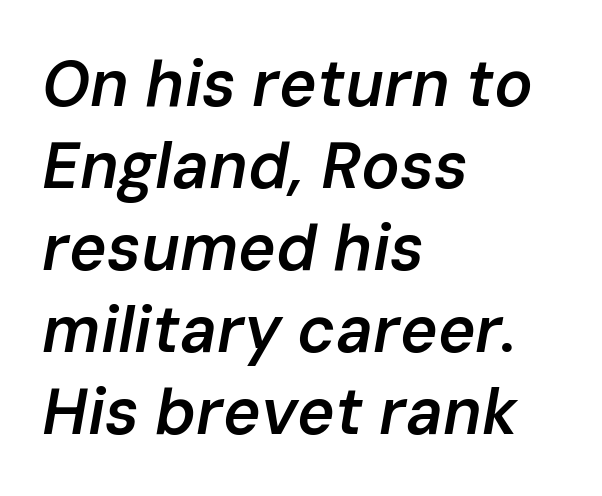
This sample has the flowing, uneven cadence of proportional lettering. As a designer I'd log this as weight 600, semibold. Slanted lettering throughout. Does the copy run flush right? No — it runs flush left. Descenders are the only things crossing below the line.
